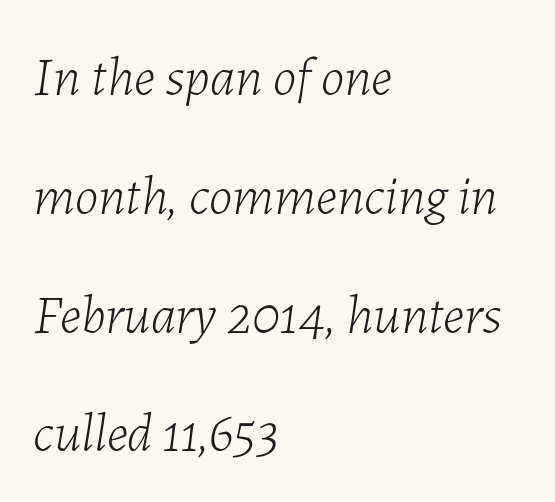
{"italic": "yes", "lean": "right", "slant_degrees": 7, "bold": "no", "weight": "light", "width": "normal", "stroke_contrast": "low", "x_height": "medium", "monospaced": "no", "underline": "no", "align": "left", "line_spacing": "loose", "line_spacing_ratio": 2.2, "letter_spacing": "normal", "letter_spacing_em": 0.0, "glyph_px": 54}
